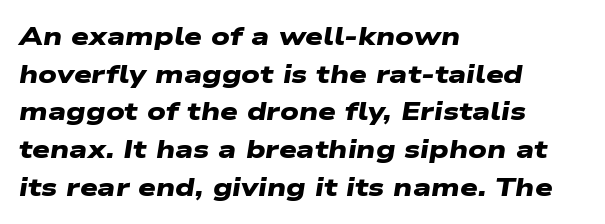
{"bold": "yes", "underline": "no", "align": "left", "line_spacing": "normal", "line_spacing_ratio": 1.51, "letter_spacing": "normal", "letter_spacing_em": 0.0, "glyph_px": 25}
